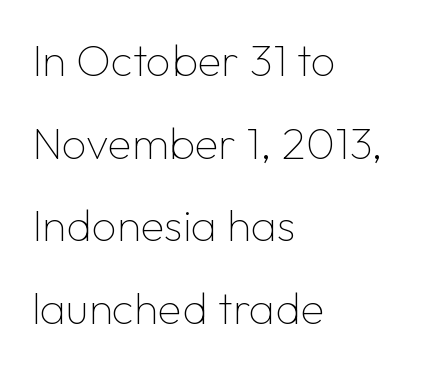
The passage shown is typed in a proportional face where columns would drift. The setting favours the left margin, as ordinary paragraphs usually do. Stroke terminals: plain, sans-serif. Words appear dense and cohesive because spacing is normal. This rendering features lettering with no underline. Stroke thickness stays within the range of a standard reading face or lighter.
